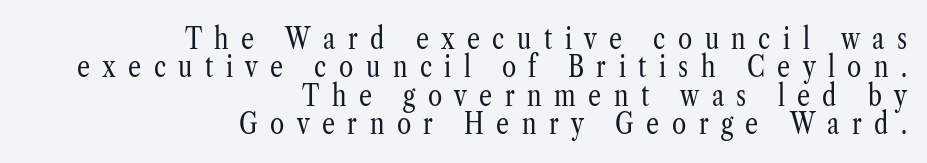
You can tell it's not italic because the verticals are truly vertical. The area under the type is left untouched. Each line ends at the same right margin while the left side varies. The strokes are not fattened; the text isn't bold. This sample has the flowing, uneven cadence of proportional lettering.
